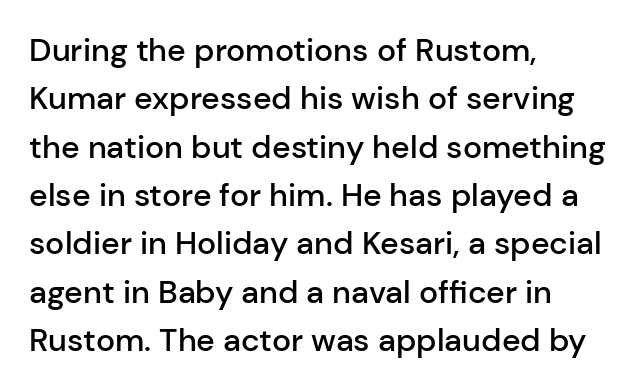
The image shows 32 px semibold sans-serif type, upright; set left-aligned, normal line spacing (1.51x), normal letter spacing, not underlined; low stroke contrast and a medium x-height.
